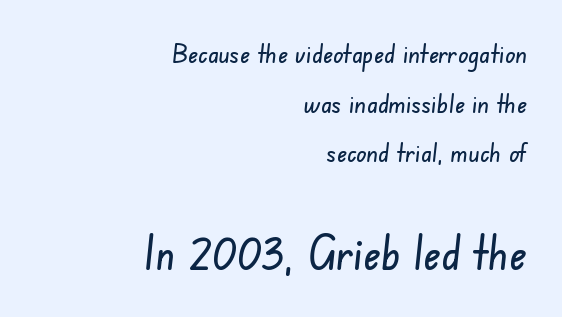
The image shows 47 px condensed sans-serif type; set right-aligned, line spacing 1.84x, normal letter spacing, not underlined; the second (bottom) block is 1.74x larger; low stroke contrast and a small x-height.
